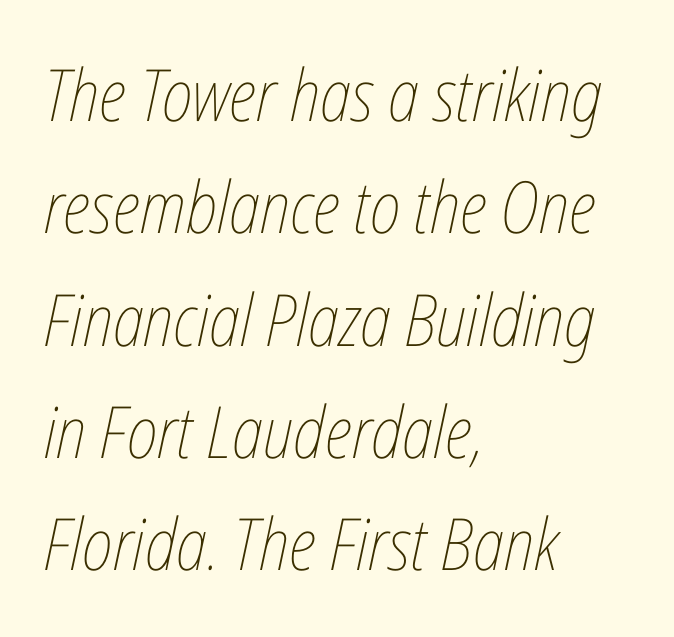
{"italic": "yes", "lean": "right", "slant_degrees": 12, "bold": "no", "weight": "thin", "width": "condensed", "stroke_contrast": "low", "x_height": "medium", "monospaced": "no", "underline": "no", "align": "left", "line_spacing": "normal", "line_spacing_ratio": 1.56, "letter_spacing": "normal", "letter_spacing_em": 0.0, "glyph_px": 72}
